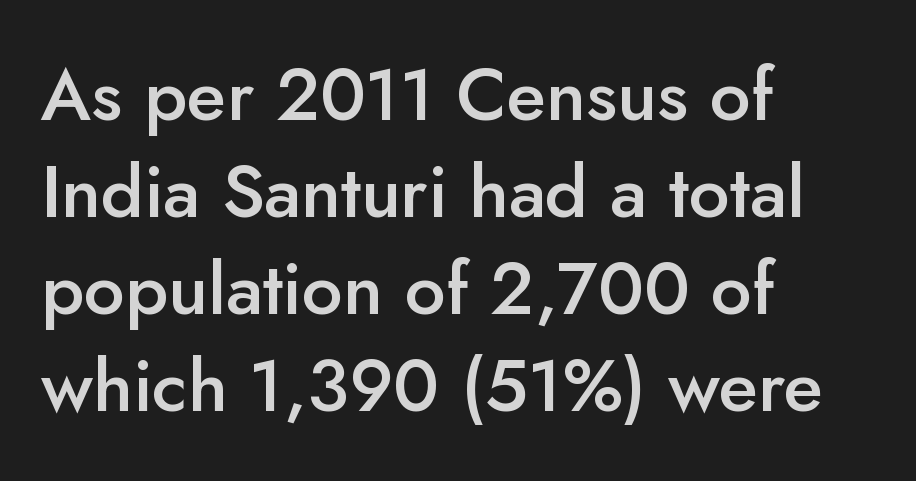
Q: Is the text bold? A: Semi-bold.
Q: Is the text italic (slanted)? A: No, it is upright.
Q: Is the typeface a serif or a sans-serif typeface? A: Sans-serif.
Q: Is the text underlined? A: No.
Q: How is the paragraph aligned? A: Left-aligned.
Q: Is the spacing between letters normal or unusually wide? A: Normal.
Q: Is the spacing between lines tight, normal or loose? A: Normal.
Q: Width (condensed, normal, or wide)? A: Normal.
Q: Stroke contrast? A: Low.
Q: x-height? A: Small.
Q: Monospaced? A: No.
